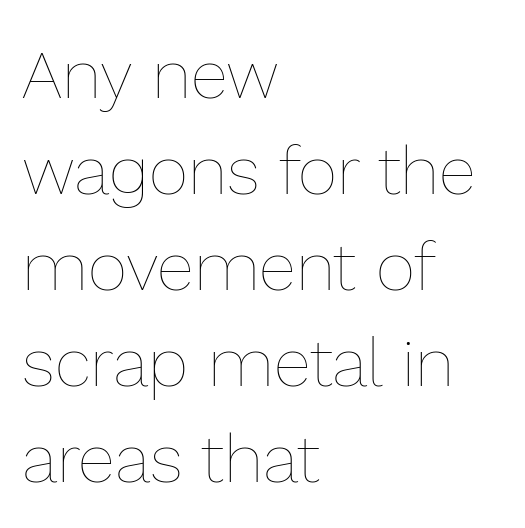
{"italic": "no", "bold": "no", "weight": "thin", "width": "normal", "x_height": "medium", "monospaced": "no", "underline": "no", "align": "left", "line_spacing": "normal", "line_spacing_ratio": 1.41, "letter_spacing": "normal", "letter_spacing_em": 0.0, "glyph_px": 68}
